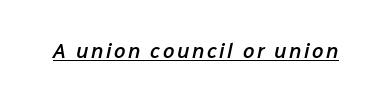
This rendering features underlined lettering. Strokes here are thickened, but only to semibold level. The text carries the slant typical of an italic or oblique font.
